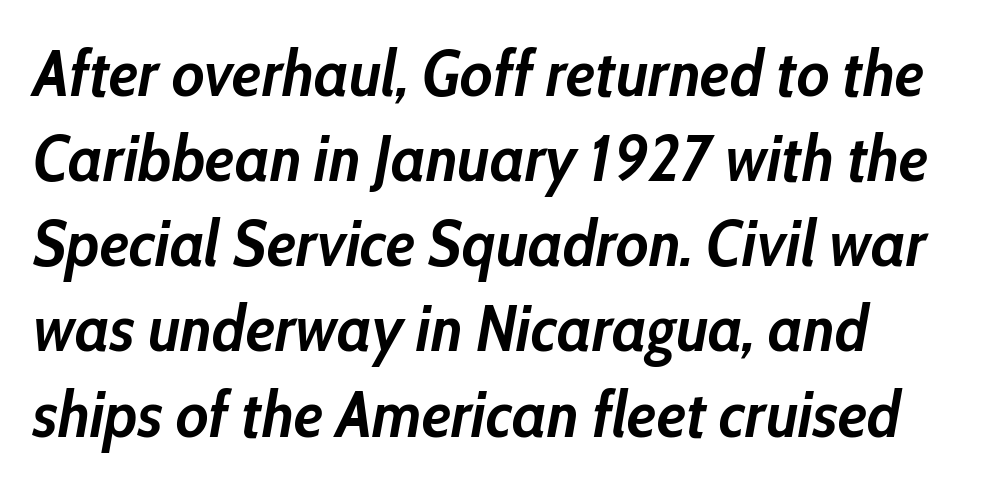
The image shows 65 px semibold, condensed type, italic (leaning right); set left-aligned, normal line spacing (1.31x), normal letter spacing, not underlined; low stroke contrast and a medium x-height.
